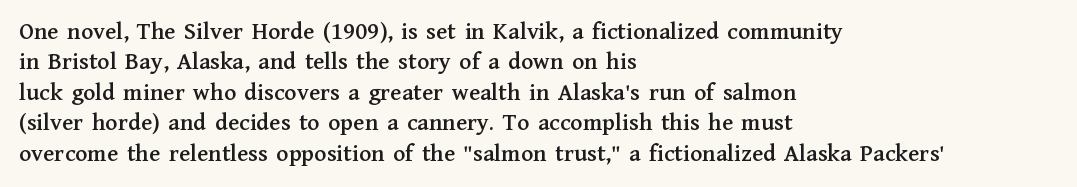
Q: Is the text italic (slanted)? A: No, it is upright.
Q: Is the text underlined? A: No.
Q: How is the paragraph aligned? A: Left-aligned.
Q: Is the spacing between letters normal or unusually wide? A: Normal.
